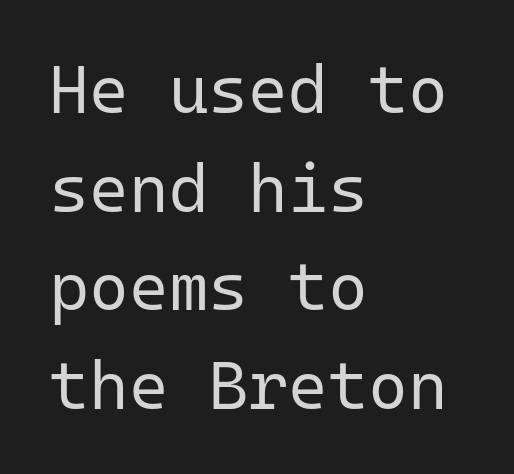
{"serif": "no", "italic": "no", "bold": "no", "weight": "regular", "width": "normal", "stroke_contrast": "low", "x_height": "medium", "monospaced": "yes", "underline": "no", "align": "left", "line_spacing": "normal", "line_spacing_ratio": 1.45, "letter_spacing": "normal", "letter_spacing_em": 0.0, "glyph_px": 68}
